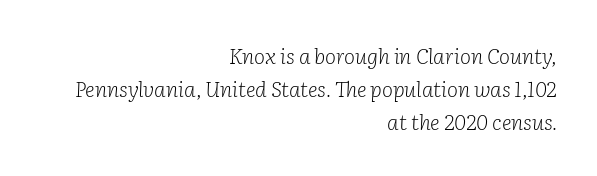
{"italic": "yes", "lean": "right", "slant_degrees": 2, "bold": "no", "underline": "no", "align": "right", "line_spacing": "normal", "line_spacing_ratio": 1.57, "letter_spacing": "normal", "letter_spacing_em": 0.0, "glyph_px": 21}
